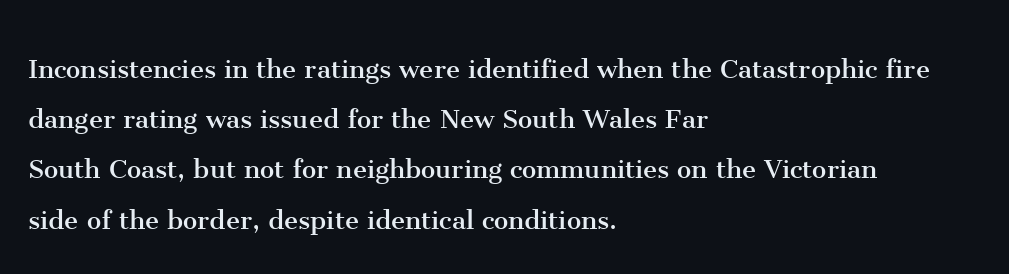
Q: Is the text bold? A: No.
Q: Is the text italic (slanted)? A: No, it is upright.
Q: Is the typeface a serif or a sans-serif typeface? A: Serif.
Q: Is the text underlined? A: No.
Q: How is the paragraph aligned? A: Left-aligned.
Q: Is the spacing between letters normal or unusually wide? A: Normal.
Q: Is the spacing between lines tight, normal or loose? A: Normal.
Q: Width (condensed, normal, or wide)? A: Normal.
Q: Stroke contrast? A: Medium.
Q: x-height? A: Medium.
Q: Monospaced? A: No.
